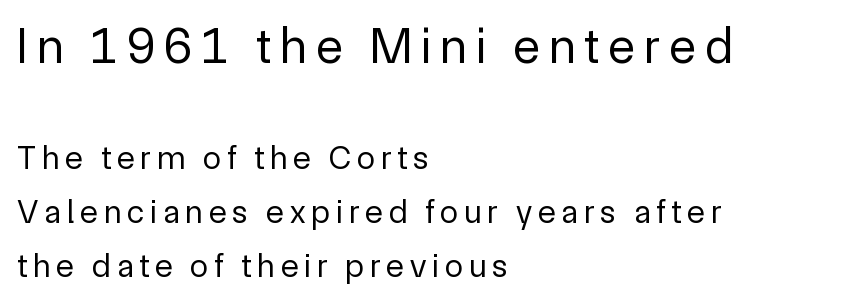
Q: Is the text bold? A: No.
Q: Is the text italic (slanted)? A: No, it is upright.
Q: Is the typeface a serif or a sans-serif typeface? A: Sans-serif.
Q: Is the text underlined? A: No.
Q: How is the paragraph aligned? A: Left-aligned.
Q: Is the spacing between lines tight, normal or loose? A: Normal.
Q: Which block of text is set in a larger size, the first (top) or the second (bottom)? A: The first (top) one.
Q: Width (condensed, normal, or wide)? A: Normal.
Q: x-height? A: Medium.
Q: Monospaced? A: No.
